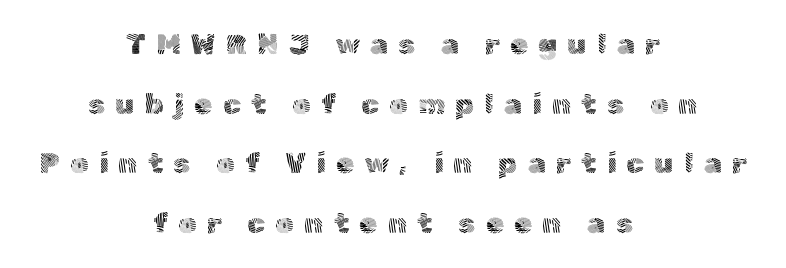
The image shows 29 px light sans-serif type, upright; set centered, loose line spacing (2.06x), unusually wide letter spacing (+0.35 em), not underlined; a medium x-height.
